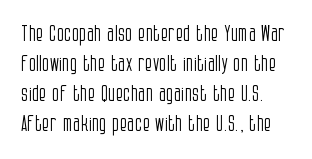
Check the space under the baseline: it is left empty. The gaps between neighbouring characters are ordinary and unremarkable. The passage shown stacks its lines at a standard gap. The font sits on the lighter half of the weight spectrum, regular included. Every character sits straight up, as roman type does.
